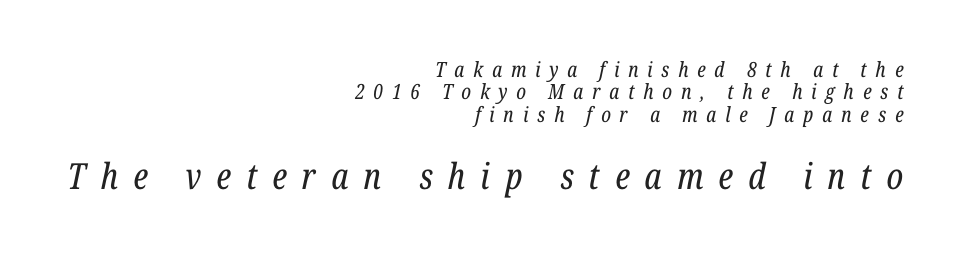
{"serif": "yes", "italic": "yes", "lean": "right", "slant_degrees": 12, "bold": "no", "weight": "regular", "width": "condensed", "stroke_contrast": "low", "x_height": "medium", "monospaced": "no", "underline": "no", "align": "right", "line_spacing": "tight", "line_spacing_ratio": 1.07, "letter_spacing": "wide", "letter_spacing_em": 0.42, "larger_block": "second", "size_ratio": 1.71, "glyph_px": 36}
